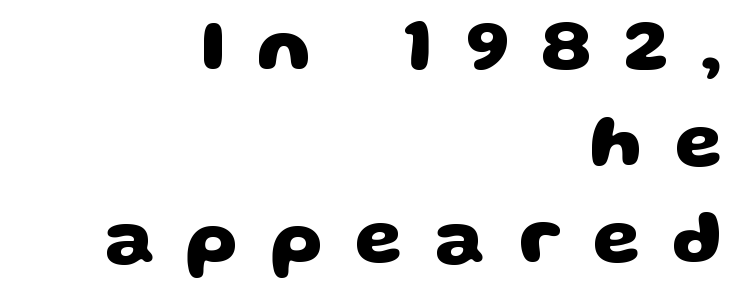
{"serif": "no", "bold": "yes", "weight": "heavy", "width": "wide", "stroke_contrast": "low", "x_height": "large", "monospaced": "no", "underline": "no", "align": "right", "line_spacing": "normal", "line_spacing_ratio": 1.26, "letter_spacing": "wide", "letter_spacing_em": 0.43, "glyph_px": 76}
